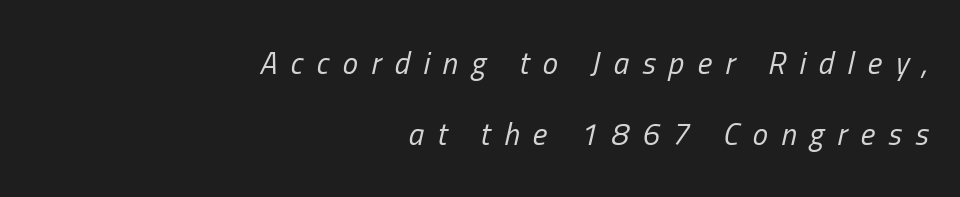
Does extra space separate the letters? Yes, quite a lot of it. Each new line begins a long way beneath the previous one. The strokes carry an ordinary text weight at most. The paragraph shown leans on its right margin. Descender tails drop into unmarked territory. A typesetter would call this proportional, since set widths differ per character.
